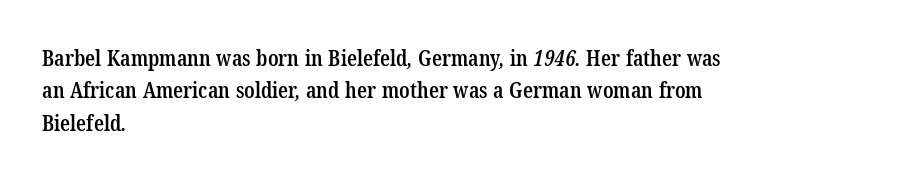
{"bold": "semi", "underline": "no", "align": "left", "line_spacing": "normal", "line_spacing_ratio": 1.47, "letter_spacing": "normal", "letter_spacing_em": 0.0, "glyph_px": 22}
